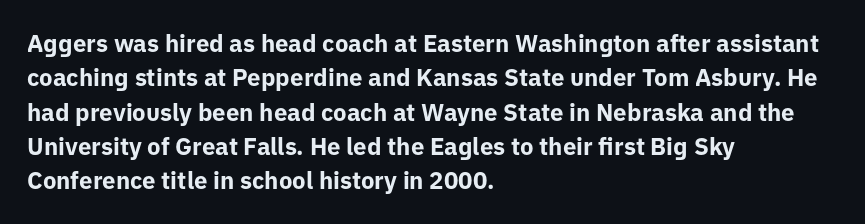
{"italic": "no", "bold": "yes", "underline": "no", "align": "left", "line_spacing": "normal", "line_spacing_ratio": 1.43, "letter_spacing": "normal", "letter_spacing_em": 0.0, "glyph_px": 24}
